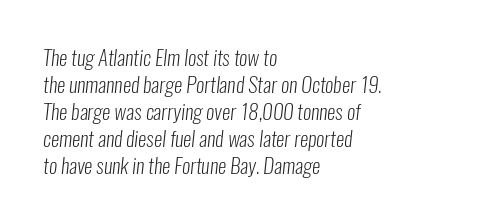
Letters have the restrained weight of plain body copy at most. The letters sit at their default tracking, neither squeezed nor spread. One-word summary of the alignment: left. Descenders hang freely into open space.
